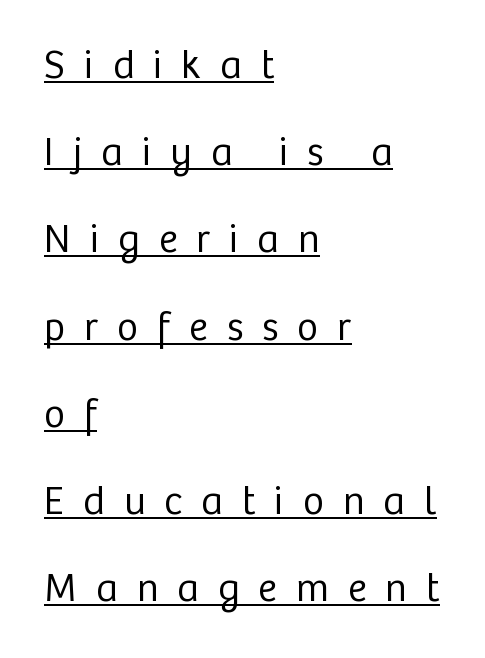
Q: Is the text bold? A: No.
Q: Is the text italic (slanted)? A: No, it is upright.
Q: Is the typeface a serif or a sans-serif typeface? A: Sans-serif.
Q: Is the text underlined? A: Yes.
Q: How is the paragraph aligned? A: Left-aligned.
Q: Is the spacing between letters normal or unusually wide? A: Unusually wide.
Q: Is the spacing between lines tight, normal or loose? A: Loose.
Q: Width (condensed, normal, or wide)? A: Normal.
Q: Stroke contrast? A: Low.
Q: x-height? A: Medium.
Q: Monospaced? A: No.
